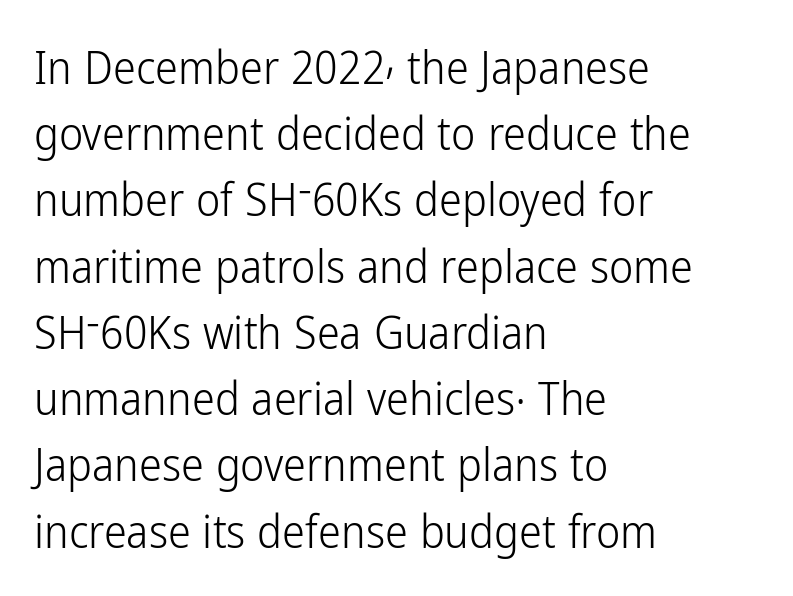
Q: Is the text bold? A: No.
Q: Is the text italic (slanted)? A: No, it is upright.
Q: Is the typeface a serif or a sans-serif typeface? A: Sans-serif.
Q: Is the text underlined? A: No.
Q: How is the paragraph aligned? A: Left-aligned.
Q: Is the spacing between letters normal or unusually wide? A: Normal.
Q: Is the spacing between lines tight, normal or loose? A: Normal.
Q: Width (condensed, normal, or wide)? A: Condensed.
Q: Stroke contrast? A: Low.
Q: x-height? A: Medium.
Q: Monospaced? A: No.
